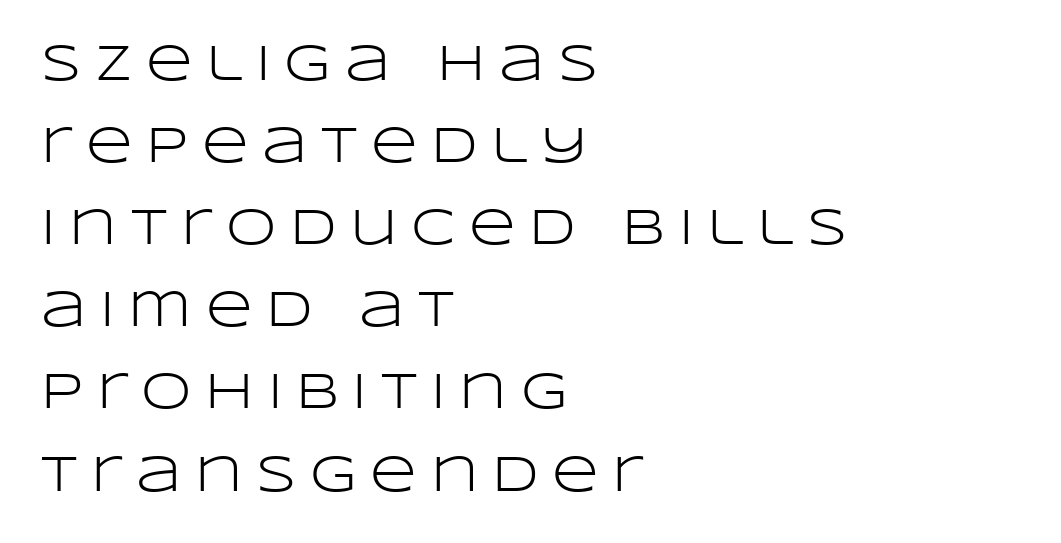
Q: Is the text bold? A: No.
Q: Is the text italic (slanted)? A: No, it is upright.
Q: Is the typeface a serif or a sans-serif typeface? A: Sans-serif.
Q: Is the text underlined? A: No.
Q: How is the paragraph aligned? A: Left-aligned.
Q: Is the spacing between letters normal or unusually wide? A: Unusually wide.
Q: Is the spacing between lines tight, normal or loose? A: Normal.
Q: Width (condensed, normal, or wide)? A: Wide.
Q: Stroke contrast? A: Low.
Q: x-height? A: Large.
Q: Monospaced? A: No.
